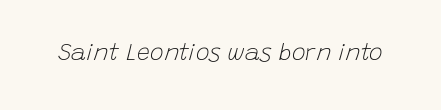
Q: Is the text bold? A: No.
Q: Is the text italic (slanted)? A: Yes, it leans right by about 15 degrees.
Q: Is the text underlined? A: No.
Q: Is the spacing between letters normal or unusually wide? A: Normal.
